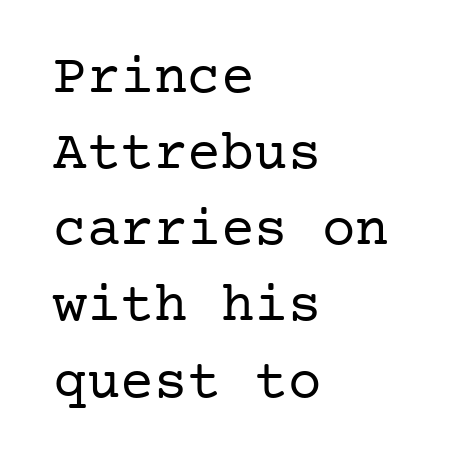
{"serif": "yes", "italic": "no", "bold": "no", "weight": "regular", "width": "normal", "stroke_contrast": "low", "x_height": "medium", "underline": "no", "align": "left", "line_spacing": "normal", "line_spacing_ratio": 1.36, "letter_spacing": "normal", "letter_spacing_em": 0.0, "glyph_px": 56}
